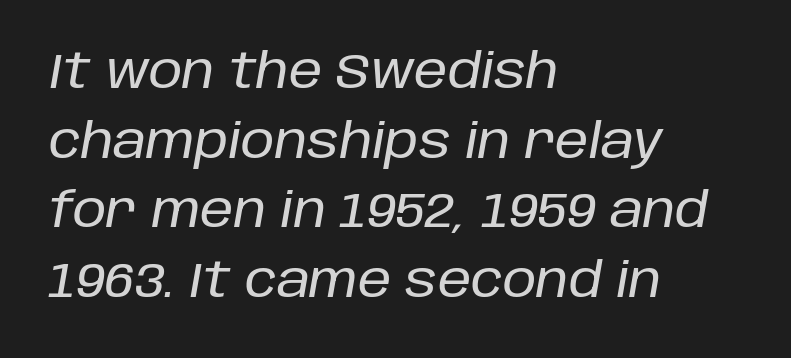
Q: Is the text italic (slanted)? A: Yes, it leans right by about 10 degrees.
Q: Is the text underlined? A: No.
Q: How is the paragraph aligned? A: Left-aligned.
Q: Is the spacing between letters normal or unusually wide? A: Normal.
Q: Is the spacing between lines tight, normal or loose? A: Normal.
Q: Width (condensed, normal, or wide)? A: Normal.
Q: Stroke contrast? A: Low.
Q: x-height? A: Large.
Q: Monospaced? A: No.
